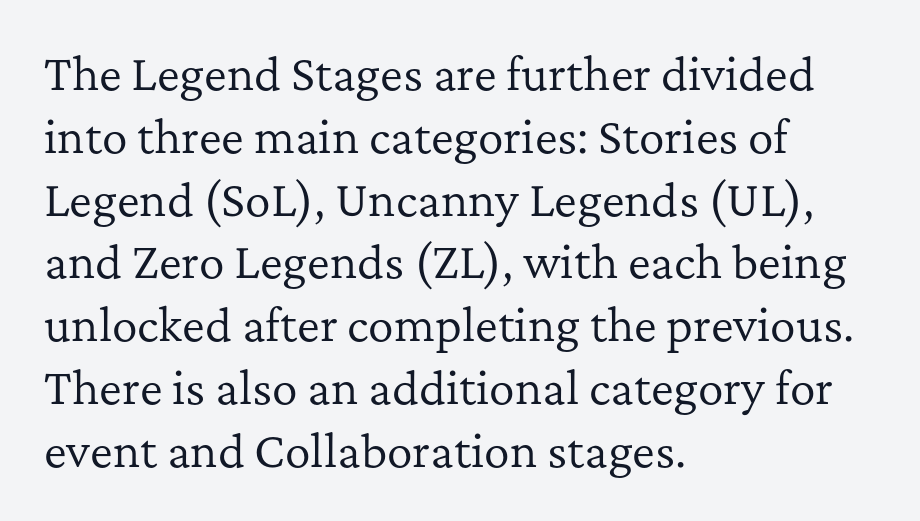
The image shows 43 px regular-weight serif type, upright; set left-aligned, normal line spacing (1.46x), normal letter spacing, not underlined; low stroke contrast and a medium x-height.
